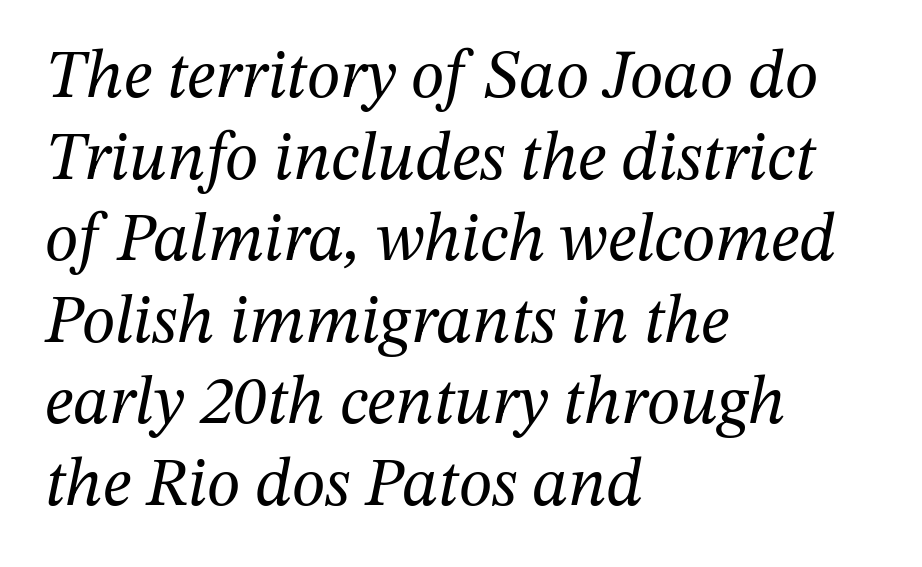
Q: Is the text bold? A: No.
Q: Is the text italic (slanted)? A: Yes, it leans right by about 12 degrees.
Q: Is the typeface a serif or a sans-serif typeface? A: Serif.
Q: Is the text underlined? A: No.
Q: How is the paragraph aligned? A: Left-aligned.
Q: Is the spacing between letters normal or unusually wide? A: Normal.
Q: Width (condensed, normal, or wide)? A: Normal.
Q: Stroke contrast? A: Medium.
Q: x-height? A: Medium.
Q: Monospaced? A: No.
